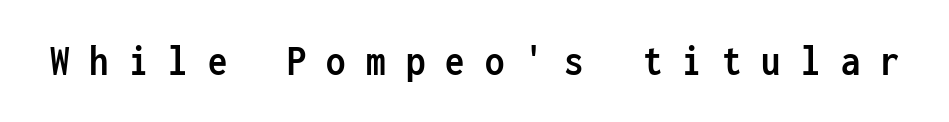
Strokes here are thick enough to call this a true bold. Bare-footed words on every line. It's the straight-up-and-down kind of type. The type family on display is of the sans-serif kind.
